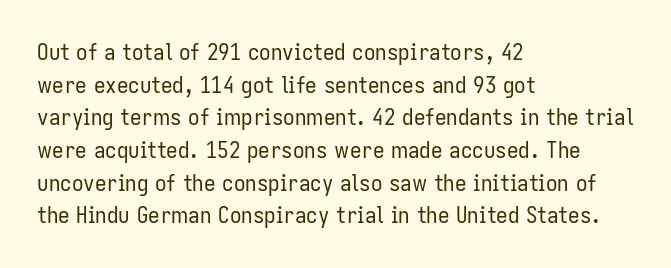
{"italic": "no", "bold": "no", "underline": "no", "align": "left", "line_spacing": "normal", "line_spacing_ratio": 1.42, "letter_spacing": "normal", "letter_spacing_em": 0.0, "glyph_px": 23}
